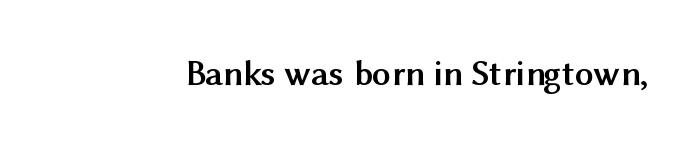
The image shows 37 px semibold sans-serif type, upright; set normal letter spacing, not underlined; medium stroke contrast and a medium x-height.
